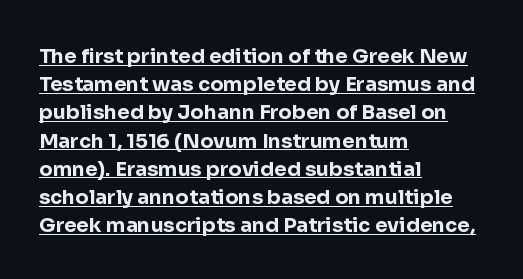
{"italic": "no", "bold": "yes", "underline": "yes", "align": "left", "line_spacing": "normal", "line_spacing_ratio": 1.41, "letter_spacing": "normal", "letter_spacing_em": 0.0, "glyph_px": 20}
